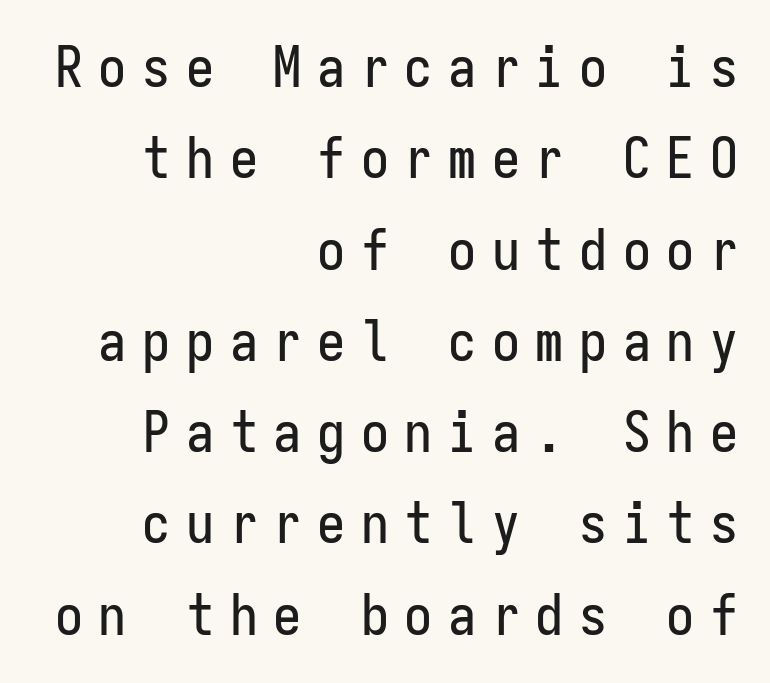
{"serif": "no", "italic": "no", "width": "condensed", "stroke_contrast": "low", "x_height": "medium", "monospaced": "yes", "underline": "no", "align": "right", "line_spacing": "normal", "line_spacing_ratio": 1.63, "letter_spacing": "wide", "letter_spacing_em": 0.28, "glyph_px": 56}
